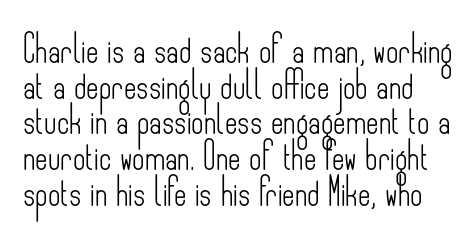
Only glyphs here, with clear space below each row. Does extra space separate the letters? No, they use regular spacing. Style check: upright. This sample keeps an unexceptional amount of space between lines. No extra ink here — the face is not bold.
